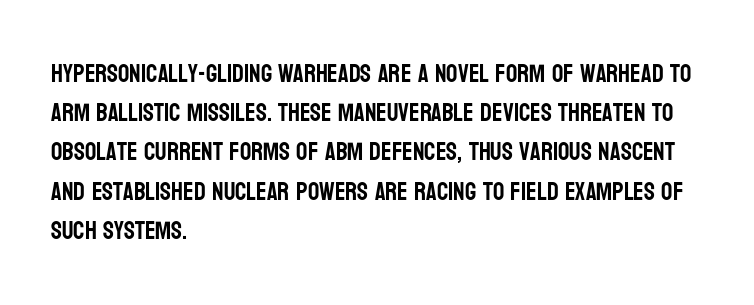
{"italic": "no", "underline": "no", "align": "left", "line_spacing": "normal", "line_spacing_ratio": 1.57, "letter_spacing": "normal", "letter_spacing_em": 0.0, "glyph_px": 25}
